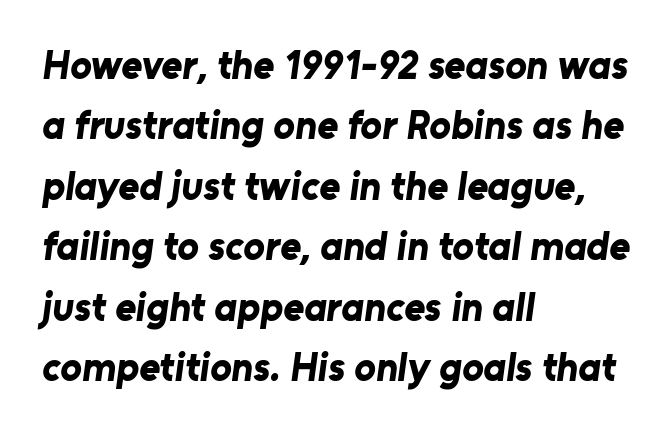
The image shows 40 px bold sans-serif type; set left-aligned, normal line spacing (1.51x), normal letter spacing, not underlined; low stroke contrast and a medium x-height.
